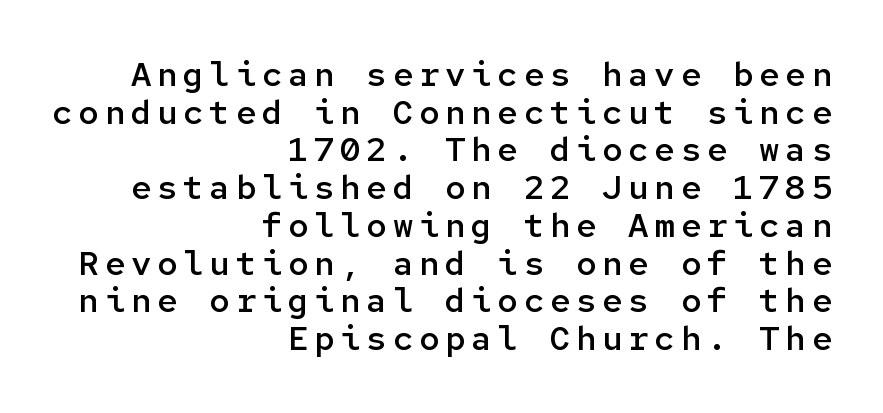
The image shows 34 px semibold sans-serif type, upright, monospaced; set right-aligned, tight line spacing (1.11x), not underlined; low stroke contrast and a medium x-height.
